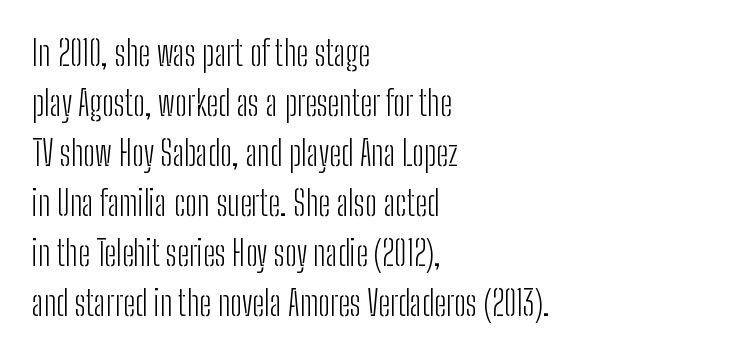
{"serif": "no", "italic": "no", "bold": "no", "weight": "light", "width": "condensed", "stroke_contrast": "low", "x_height": "medium", "monospaced": "no", "underline": "no", "align": "left", "line_spacing": "normal", "line_spacing_ratio": 1.47, "letter_spacing": "normal", "letter_spacing_em": 0.0, "glyph_px": 34}
